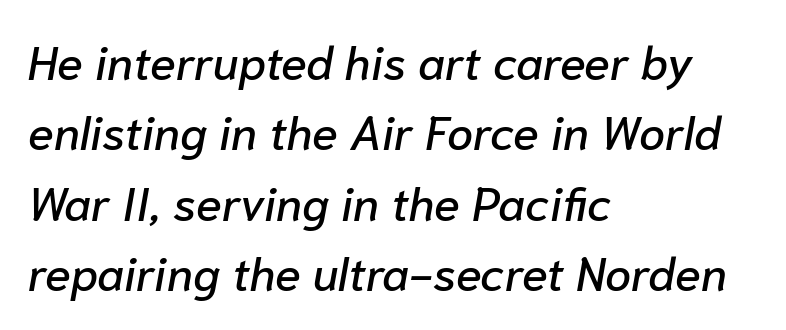
Q: Is the text italic (slanted)? A: Yes, it leans right by about 10 degrees.
Q: Is the text underlined? A: No.
Q: How is the paragraph aligned? A: Left-aligned.
Q: Is the spacing between letters normal or unusually wide? A: Normal.
Q: Is the spacing between lines tight, normal or loose? A: Normal.
Q: Width (condensed, normal, or wide)? A: Normal.
Q: Stroke contrast? A: Low.
Q: x-height? A: Medium.
Q: Monospaced? A: No.
